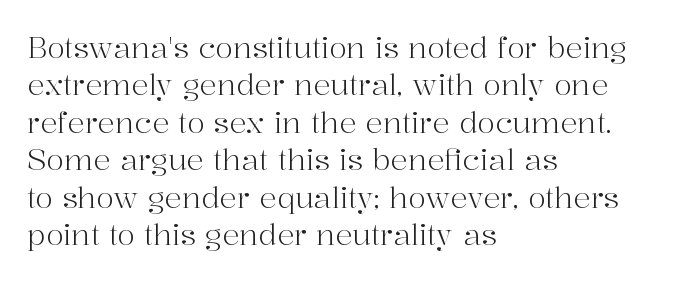
{"serif": "yes", "italic": "no", "bold": "no", "weight": "light", "width": "normal", "stroke_contrast": "high", "x_height": "medium", "monospaced": "no", "underline": "no", "align": "left", "line_spacing": "normal", "line_spacing_ratio": 1.29, "letter_spacing": "normal", "letter_spacing_em": 0.0, "glyph_px": 29}
